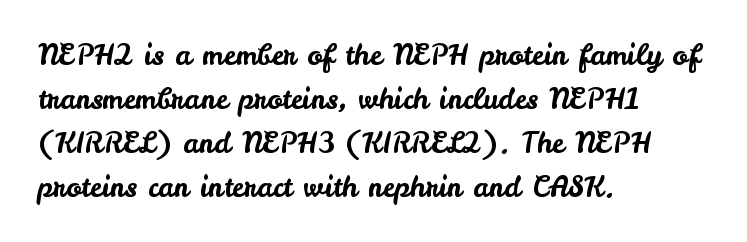
Letterform terminals end flat and unadorned throughout the passage. Varying glyph widths throughout — classic text-font behaviour. Whoever set this chose a conventional vertical rhythm.
